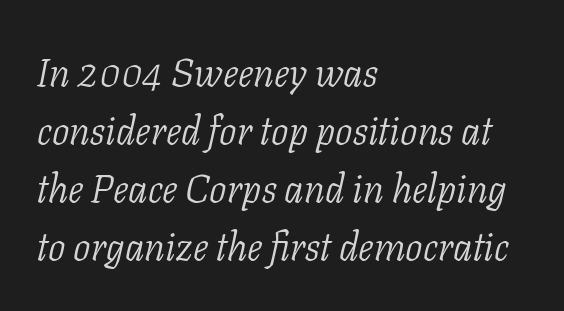
Q: Is the text bold? A: No.
Q: Is the text italic (slanted)? A: Yes, it leans right by about 11 degrees.
Q: Is the typeface a serif or a sans-serif typeface? A: Serif.
Q: Is the text underlined? A: No.
Q: How is the paragraph aligned? A: Left-aligned.
Q: Is the spacing between letters normal or unusually wide? A: Normal.
Q: Is the spacing between lines tight, normal or loose? A: Normal.
Q: Width (condensed, normal, or wide)? A: Normal.
Q: Stroke contrast? A: Low.
Q: x-height? A: Medium.
Q: Monospaced? A: No.
